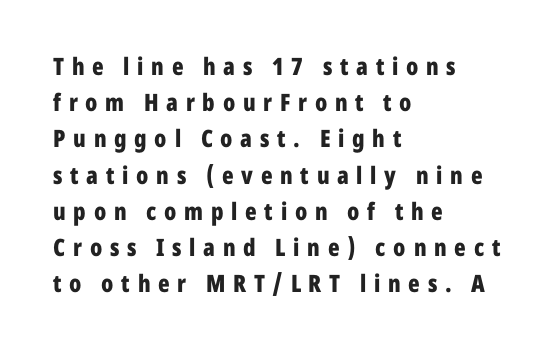
Q: Is the text bold? A: Yes.
Q: Is the text italic (slanted)? A: No, it is upright.
Q: Is the text underlined? A: No.
Q: How is the paragraph aligned? A: Left-aligned.
Q: Is the spacing between letters normal or unusually wide? A: Unusually wide.
Q: Is the spacing between lines tight, normal or loose? A: Normal.
